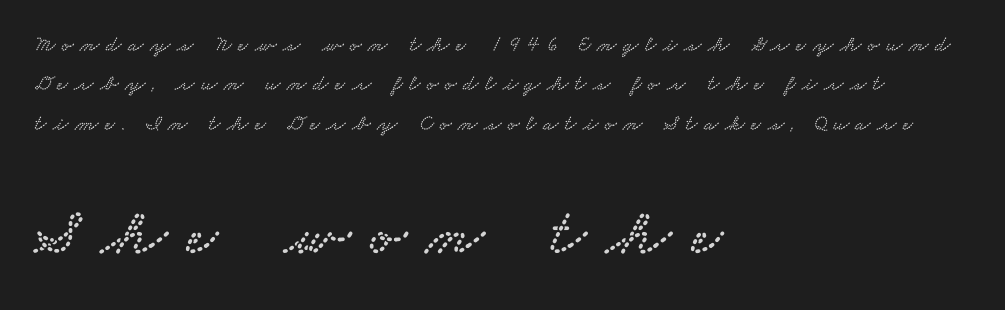
Q: Is the typeface a serif or a sans-serif typeface? A: Serif.
Q: Is the text underlined? A: No.
Q: How is the paragraph aligned? A: Left-aligned.
Q: Is the spacing between letters normal or unusually wide? A: Unusually wide.
Q: Which block of text is set in a larger size, the first (top) or the second (bottom)? A: The second (bottom) one.
Q: Width (condensed, normal, or wide)? A: Wide.
Q: Stroke contrast? A: Low.
Q: x-height? A: Small.
Q: Monospaced? A: No.
